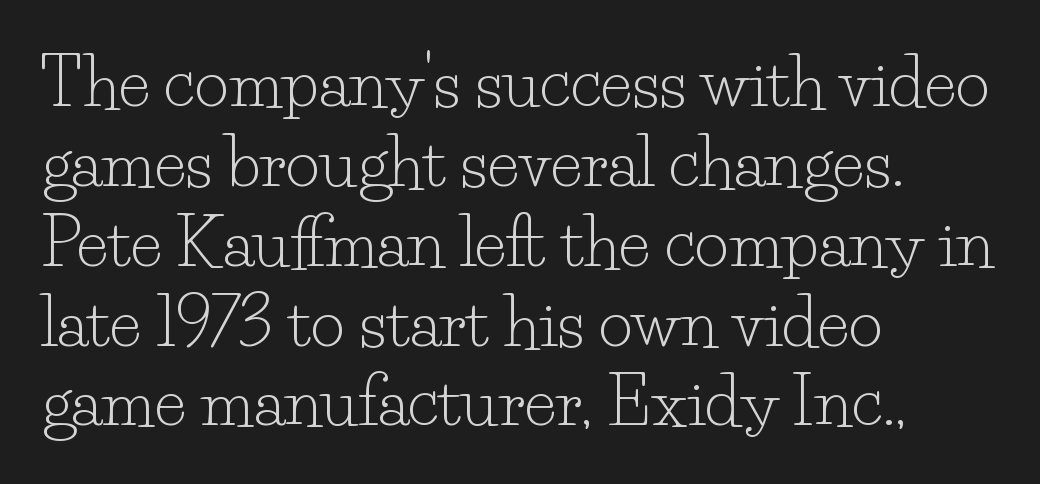
The image shows 66 px light serif type, upright; set left-aligned, line spacing 1.21x, normal letter spacing, not underlined; low stroke contrast and a small x-height.
